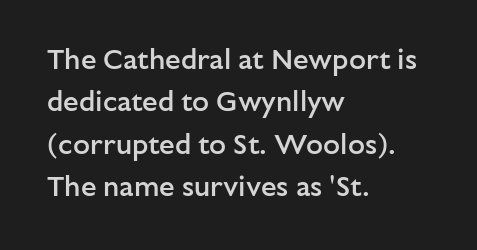
The image shows 28 px semibold sans-serif type, upright; set left-aligned, normal line spacing (1.51x), normal letter spacing, not underlined; low stroke contrast and a medium x-height.
